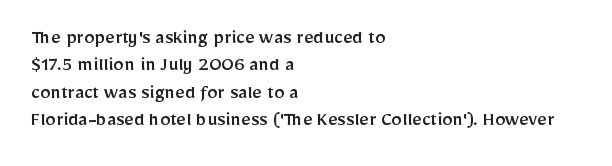
{"italic": "no", "underline": "no", "align": "left", "line_spacing": "normal", "line_spacing_ratio": 1.3, "letter_spacing": "normal", "letter_spacing_em": 0.0, "glyph_px": 21}
